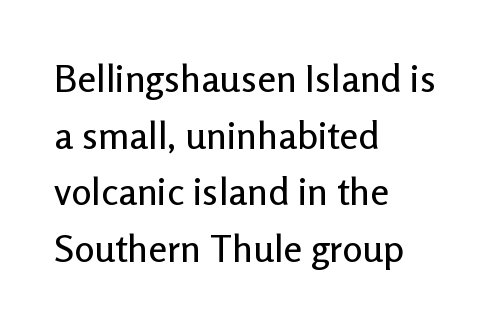
The image shows 38 px sans-serif type, upright; set left-aligned, normal line spacing (1.49x), normal letter spacing, not underlined; low stroke contrast and a medium x-height.
